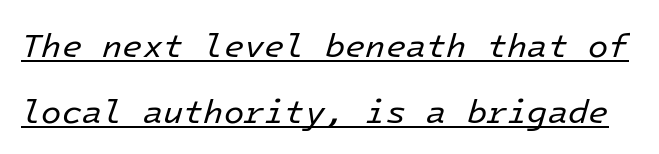
The image shows 33 px regular-weight type, italic (leaning right); set loose line spacing (2.0x), normal letter spacing, underlined; low stroke contrast and a medium x-height.
